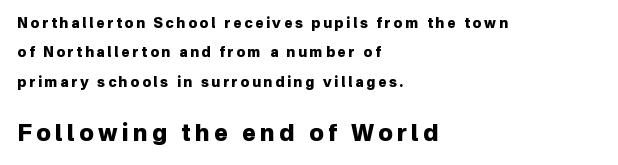
Unmarked baselines from the first word to the last. Regarding leading, the lines here are spaced well apart. The block sitting lower on the canvas is the one with enlarged characters. The paragraph has a hard left edge and a soft right edge. These lines were composed using upright roman letters.
